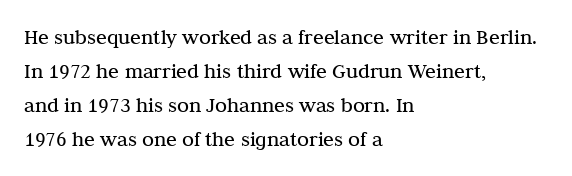
Q: Is the text bold? A: No.
Q: Is the text italic (slanted)? A: No, it is upright.
Q: Is the text underlined? A: No.
Q: How is the paragraph aligned? A: Left-aligned.
Q: Is the spacing between letters normal or unusually wide? A: Normal.
Q: Is the spacing between lines tight, normal or loose? A: Normal.
